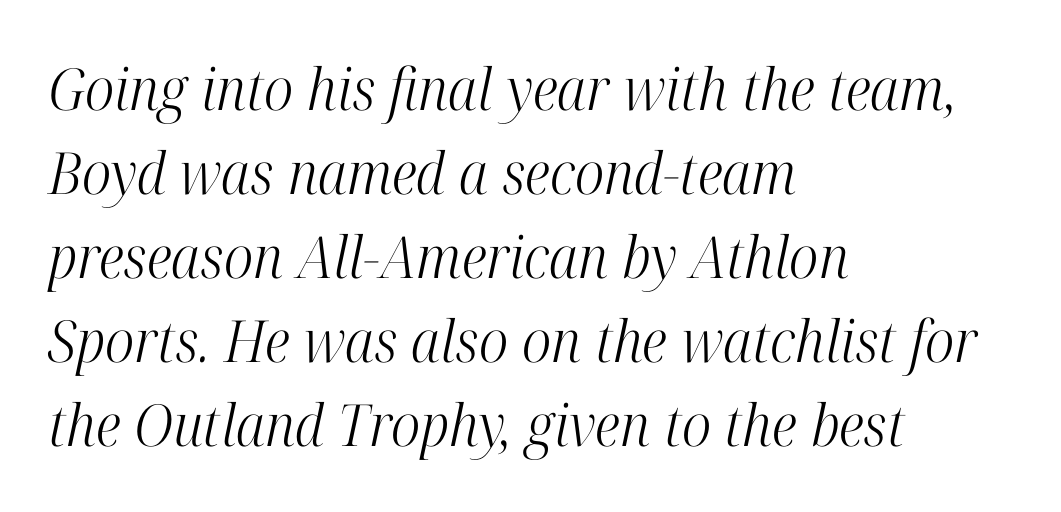
{"serif": "yes", "italic": "yes", "lean": "right", "slant_degrees": 12, "bold": "no", "weight": "light", "width": "condensed", "stroke_contrast": "high", "x_height": "medium", "monospaced": "no", "underline": "no", "align": "left", "line_spacing": "normal", "line_spacing_ratio": 1.45, "letter_spacing": "normal", "letter_spacing_em": 0.0, "glyph_px": 58}
